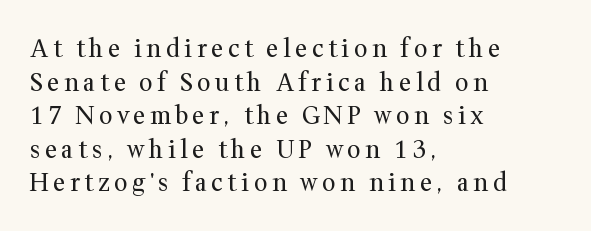
The image shows 24 px text type, upright; set left-aligned, normal line spacing (1.4x), not underlined.
